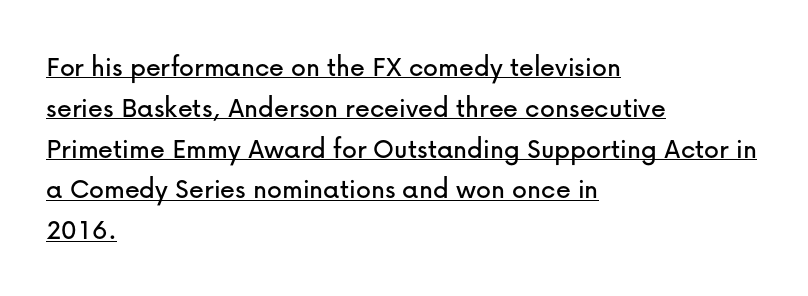
The image shows 30 px sans-serif type, upright; set left-aligned, normal line spacing (1.36x), normal letter spacing, underlined; low stroke contrast and a medium x-height.
